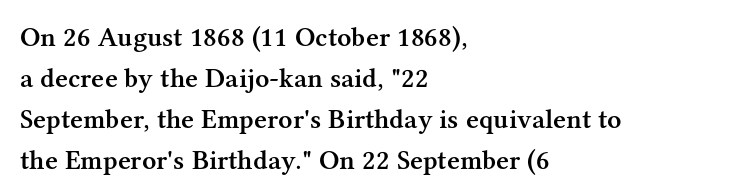
Casual observation: everything's shoved over to the left. Spacing verdict: proportional, widths tailored to each character. Posture: vertical. Evenly set lines give the paragraph a standard silhouette. The characters display serif detailing at their extremities. Slightly chunky letters — semibold, I'd say, not full bold.
